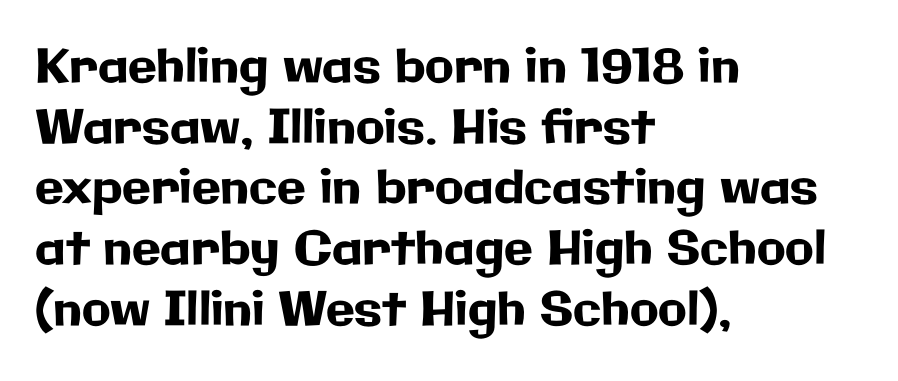
The image shows 47 px sans-serif type, upright; set left-aligned, normal line spacing (1.29x), normal letter spacing, not underlined; low stroke contrast and a medium x-height.
